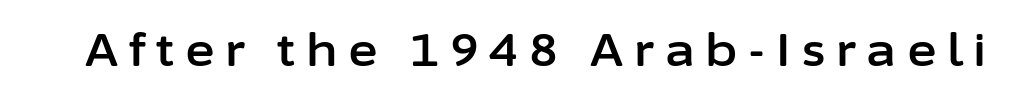
Nothing sits at the stroke ends, so this counts as sans-serif. Proportional: the letters do not fall into vertical columns. Rule under the text: the space is simply empty. How are the letters spaced? Widely, with obvious added tracking. Quick note: not italic, upright.
